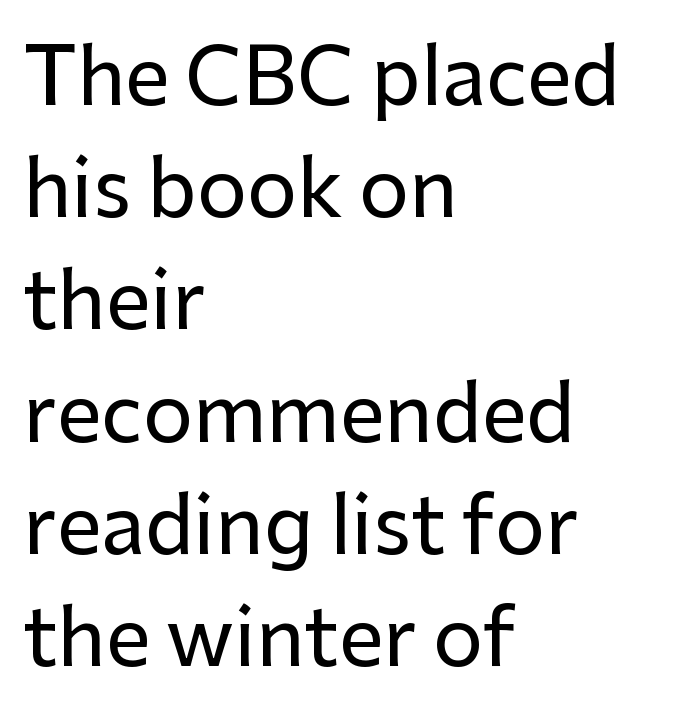
The image shows 79 px sans-serif type, upright; set left-aligned, normal line spacing (1.42x), normal letter spacing, not underlined; low stroke contrast and a medium x-height.
